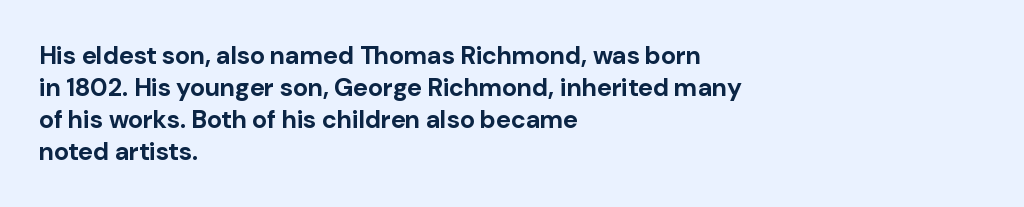
The image shows 25 px bold type, upright; set left-aligned, normal line spacing (1.28x), normal letter spacing, not underlined.
